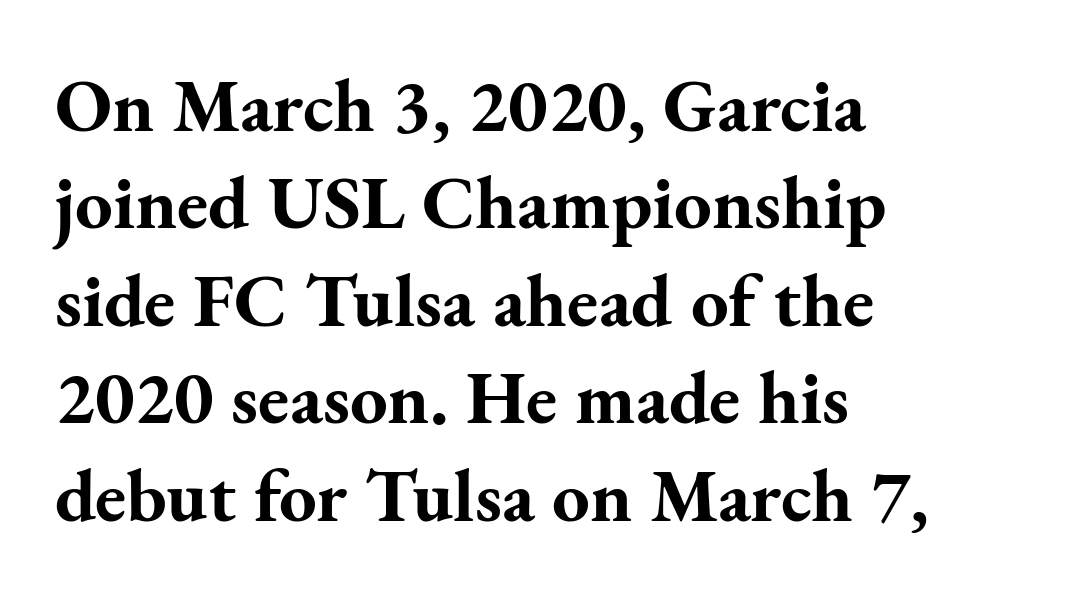
The image shows 75 px bold serif type, upright; set left-aligned, normal line spacing (1.3x), normal letter spacing, not underlined; medium stroke contrast and a small x-height.
